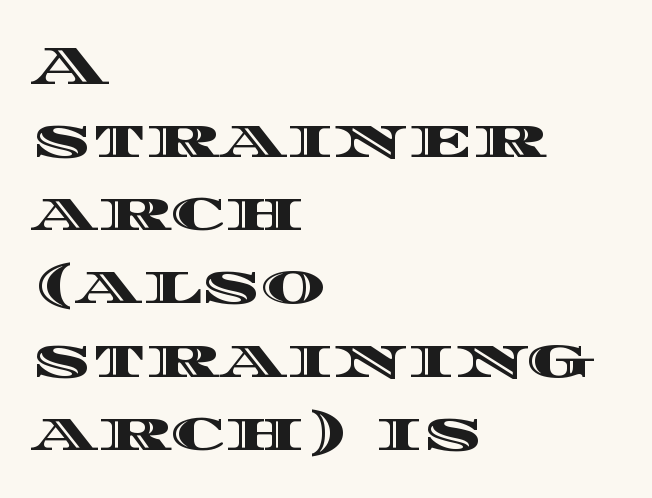
Is the letter spacing exaggerated? No — it looks like the ordinary default. The letters advance in unequal steps, a hallmark of proportional type. A student would call this left alignment; a typographer would say flush left, rag right. If you drew a line through each stem, it would be perfectly vertical.
